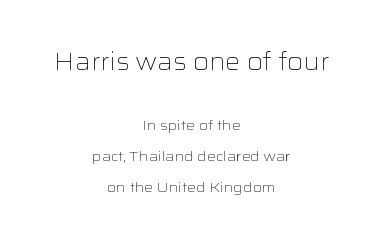
These lines keep a tight, regular rhythm from letter to letter. Two sizes are in play, and the larger belongs to the first block. Layout note: lines centered. The typesetting does not lean heavy: it is not bold.
